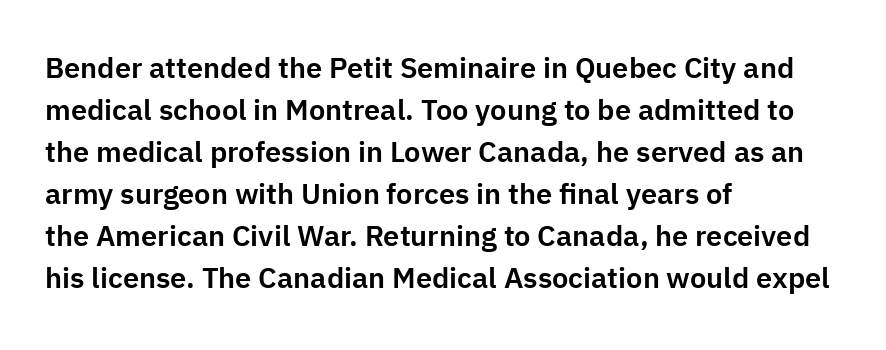
The image shows 29 px sans-serif type, upright; set left-aligned, normal line spacing (1.45x), normal letter spacing, not underlined; low stroke contrast and a medium x-height.
